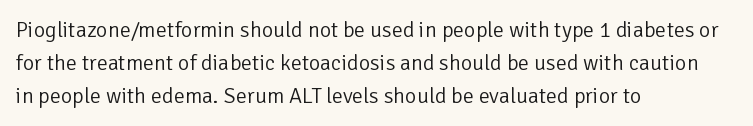
{"italic": "no", "bold": "no", "underline": "no", "align": "left", "line_spacing": "normal", "line_spacing_ratio": 1.49, "letter_spacing": "normal", "letter_spacing_em": 0.0, "glyph_px": 22}
